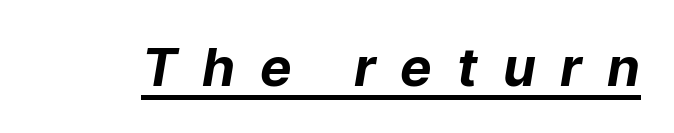
Q: Is the text bold? A: Yes.
Q: Is the typeface a serif or a sans-serif typeface? A: Sans-serif.
Q: Is the text underlined? A: Yes.
Q: Is the spacing between letters normal or unusually wide? A: Unusually wide.
Q: Width (condensed, normal, or wide)? A: Normal.
Q: Stroke contrast? A: Low.
Q: x-height? A: Medium.
Q: Monospaced? A: No.
